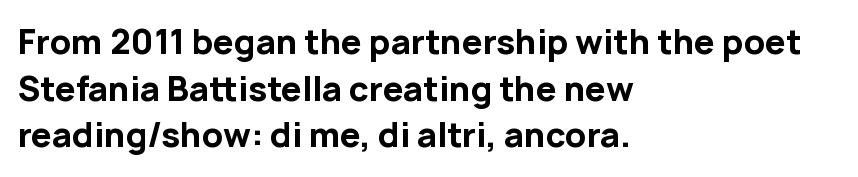
The rendering keeps characters at their native spacing. The passage is arranged the way most books set body copy — flush left. Varying glyph widths throughout — classic text-font behaviour. Typographic density is high because the face is bold.
